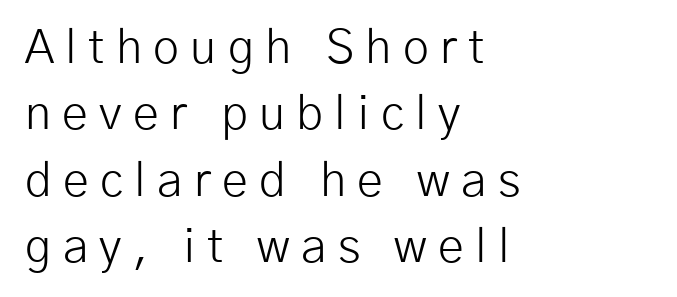
The image shows 47 px light sans-serif type, upright; set left-aligned, normal line spacing (1.41x), unusually wide letter spacing (+0.24 em), not underlined; low stroke contrast and a medium x-height.
